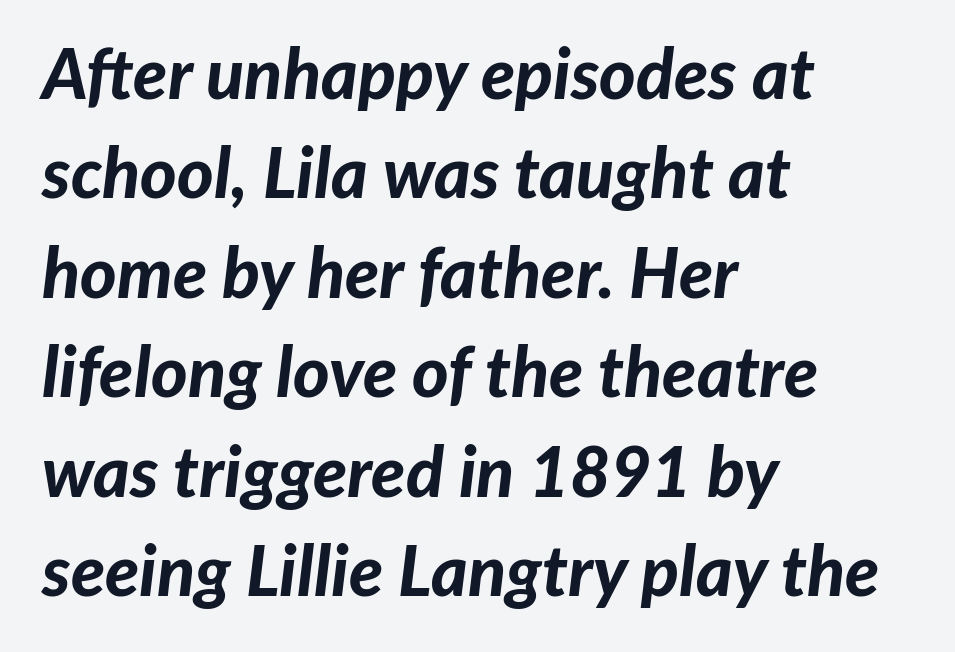
Q: Is the text bold? A: Yes.
Q: Is the text italic (slanted)? A: Yes, it leans right by about 7 degrees.
Q: Is the text underlined? A: No.
Q: How is the paragraph aligned? A: Left-aligned.
Q: Is the spacing between letters normal or unusually wide? A: Normal.
Q: Is the spacing between lines tight, normal or loose? A: Normal.
Q: Width (condensed, normal, or wide)? A: Normal.
Q: Stroke contrast? A: Low.
Q: x-height? A: Medium.
Q: Monospaced? A: No.
